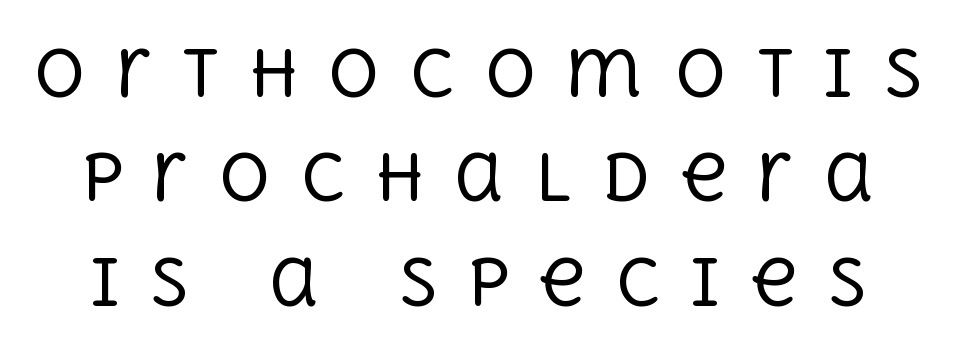
The image shows 64 px regular-weight serif type, upright; set normal line spacing (1.63x), unusually wide letter spacing (+0.46 em), not underlined; a large x-height.
